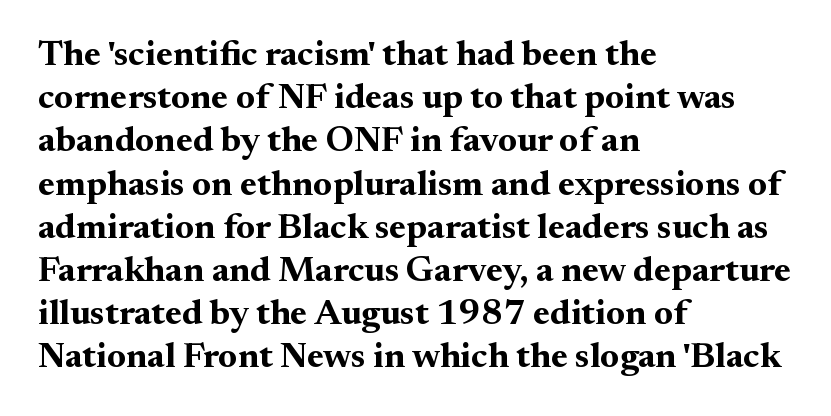
Q: Is the text bold? A: Yes.
Q: Is the text italic (slanted)? A: No, it is upright.
Q: Is the typeface a serif or a sans-serif typeface? A: Serif.
Q: Is the text underlined? A: No.
Q: How is the paragraph aligned? A: Left-aligned.
Q: Is the spacing between letters normal or unusually wide? A: Normal.
Q: Width (condensed, normal, or wide)? A: Normal.
Q: Stroke contrast? A: Medium.
Q: x-height? A: Small.
Q: Monospaced? A: No.
